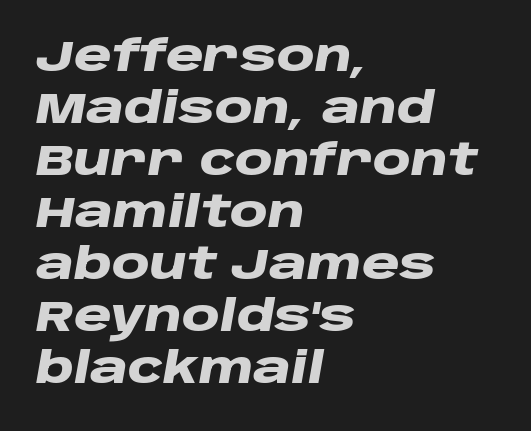
These lines are rendered in a variable-pitch font. Each glyph is drawn with heavy, bold strokes. Decoration check: the copy has no underline. The specimen reads as italic at a glance.
